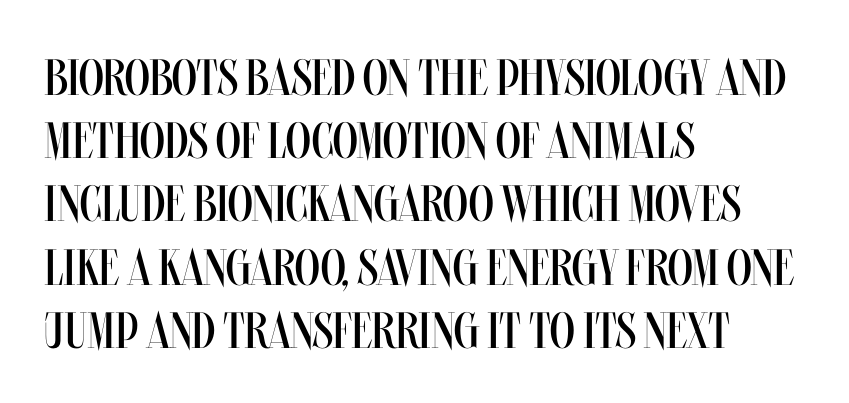
{"italic": "no", "bold": "no", "weight": "regular", "width": "condensed", "stroke_contrast": "medium", "x_height": "large", "monospaced": "no", "underline": "no", "align": "left", "line_spacing_ratio": 1.24, "letter_spacing": "normal", "letter_spacing_em": 0.0, "glyph_px": 51}
